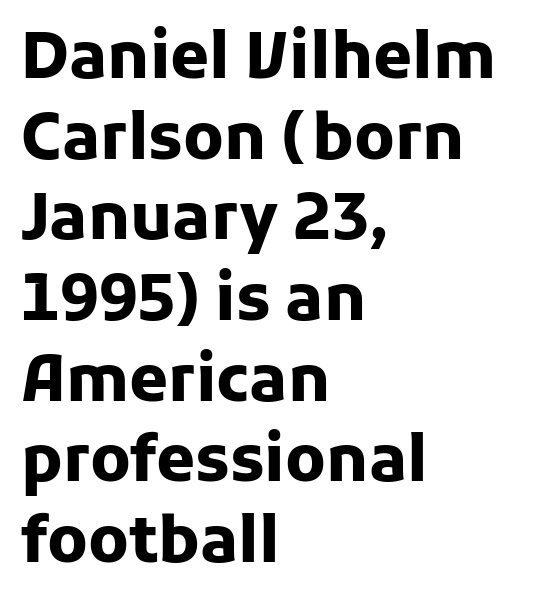
The passage shown is not underscored anywhere. Summary of vertical rhythm: regular, with standard interline spacing. Every character sits straight up, as roman type does. These words are printed bold, with thick strokes throughout. The face used here is rendered with its standard letterfit. The letters advance in unequal steps, a hallmark of proportional type.
